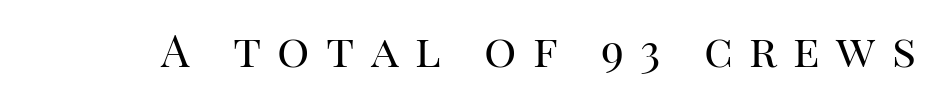
Q: Is the text bold? A: No.
Q: Is the text italic (slanted)? A: No, it is upright.
Q: Is the typeface a serif or a sans-serif typeface? A: Serif.
Q: Is the text underlined? A: No.
Q: Is the spacing between letters normal or unusually wide? A: Unusually wide.
Q: Width (condensed, normal, or wide)? A: Normal.
Q: Stroke contrast? A: High.
Q: x-height? A: Large.
Q: Monospaced? A: No.
